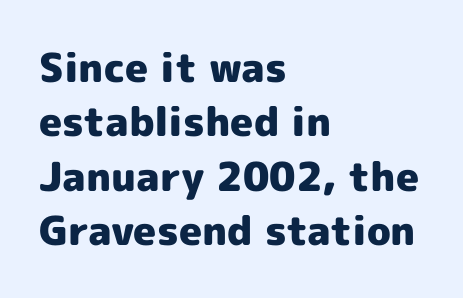
The image shows 40 px heavy sans-serif type, upright; set left-aligned, normal line spacing (1.36x), normal letter spacing, not underlined; a medium x-height.
